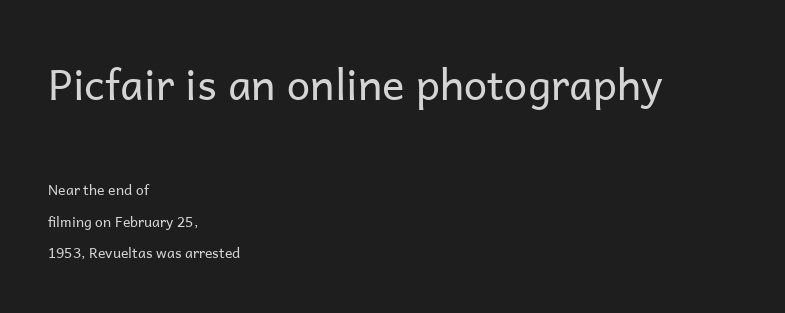
{"serif": "no", "italic": "no", "bold": "no", "weight": "regular", "width": "normal", "stroke_contrast": "low", "x_height": "medium", "monospaced": "no", "underline": "no", "align": "left", "line_spacing": "loose", "line_spacing_ratio": 2.27, "letter_spacing": "normal", "letter_spacing_em": 0.0, "larger_block": "first", "size_ratio": 3.0, "glyph_px": 42}
